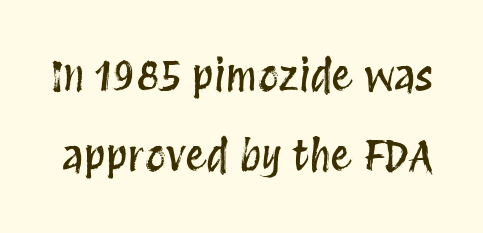
Q: Is the text italic (slanted)? A: No, it is upright.
Q: Is the text underlined? A: No.
Q: Is the spacing between letters normal or unusually wide? A: Normal.
Q: Is the spacing between lines tight, normal or loose? A: Loose.
Q: Width (condensed, normal, or wide)? A: Condensed.
Q: Stroke contrast? A: Medium.
Q: x-height? A: Large.
Q: Monospaced? A: No.
